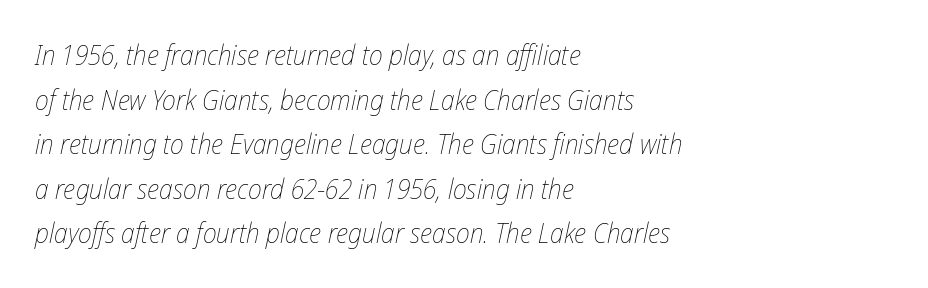
{"italic": "yes", "lean": "right", "slant_degrees": 12, "bold": "no", "weight": "thin", "width": "condensed", "stroke_contrast": "low", "x_height": "medium", "monospaced": "no", "underline": "no", "align": "left", "line_spacing": "normal", "line_spacing_ratio": 1.59, "letter_spacing": "normal", "letter_spacing_em": 0.0, "glyph_px": 28}
